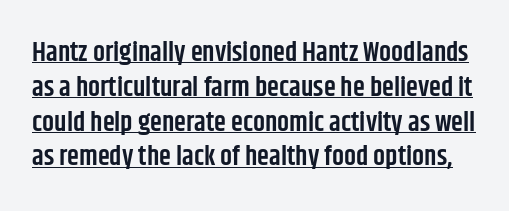
Q: Is the text bold? A: Semi-bold.
Q: Is the text italic (slanted)? A: No, it is upright.
Q: Is the text underlined? A: Yes.
Q: Is the spacing between letters normal or unusually wide? A: Normal.
Q: Is the spacing between lines tight, normal or loose? A: Normal.
